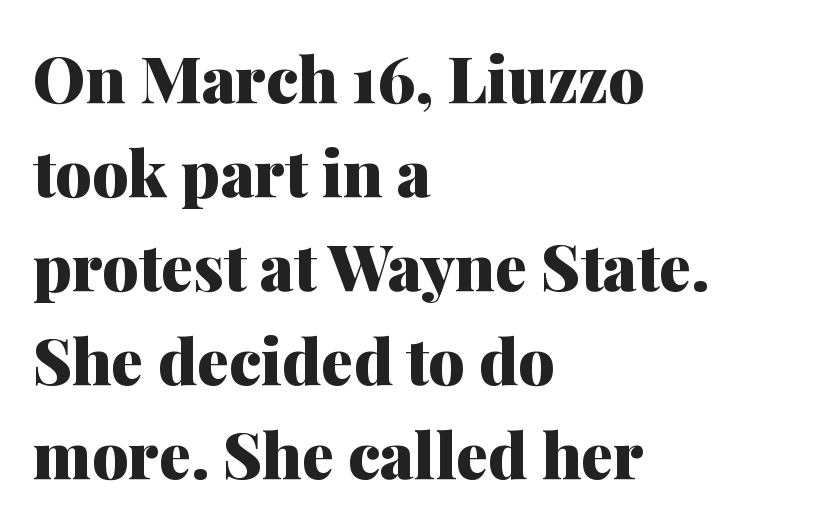
The image shows 64 px heavy serif type, upright; set left-aligned, normal line spacing (1.47x), normal letter spacing, not underlined; medium stroke contrast and a medium x-height.
